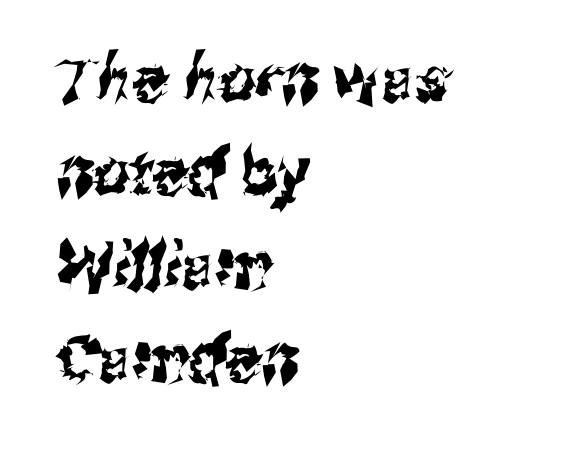
Q: Is the typeface a serif or a sans-serif typeface? A: Sans-serif.
Q: Is the text underlined? A: No.
Q: How is the paragraph aligned? A: Left-aligned.
Q: Is the spacing between letters normal or unusually wide? A: Normal.
Q: Is the spacing between lines tight, normal or loose? A: Normal.
Q: Width (condensed, normal, or wide)? A: Condensed.
Q: Stroke contrast? A: Medium.
Q: x-height? A: Medium.
Q: Monospaced? A: No.
